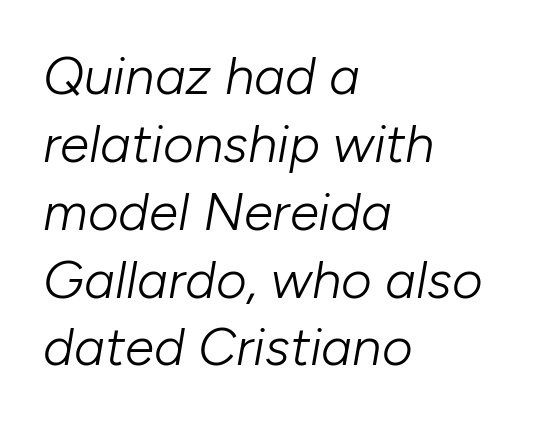
Q: Is the text bold? A: No.
Q: Is the text italic (slanted)? A: Yes, it leans right by about 10 degrees.
Q: Is the text underlined? A: No.
Q: How is the paragraph aligned? A: Left-aligned.
Q: Is the spacing between letters normal or unusually wide? A: Normal.
Q: Is the spacing between lines tight, normal or loose? A: Normal.
Q: Width (condensed, normal, or wide)? A: Normal.
Q: Stroke contrast? A: Low.
Q: x-height? A: Medium.
Q: Monospaced? A: No.
